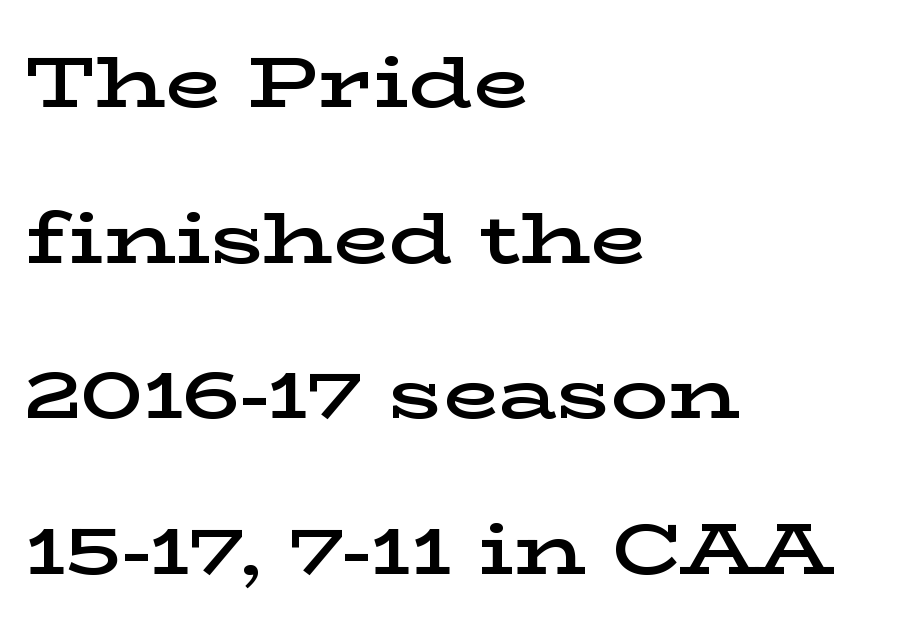
Q: Is the text bold? A: Semi-bold.
Q: Is the text italic (slanted)? A: No, it is upright.
Q: Is the typeface a serif or a sans-serif typeface? A: Serif.
Q: Is the text underlined? A: No.
Q: How is the paragraph aligned? A: Left-aligned.
Q: Is the spacing between letters normal or unusually wide? A: Normal.
Q: Is the spacing between lines tight, normal or loose? A: Loose.
Q: Width (condensed, normal, or wide)? A: Wide.
Q: Stroke contrast? A: Low.
Q: x-height? A: Medium.
Q: Monospaced? A: No.
